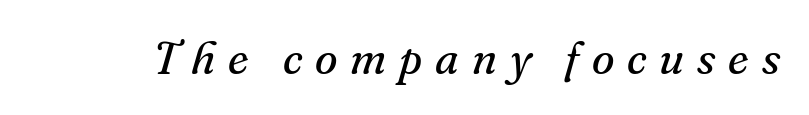
Q: Is the text bold? A: No.
Q: Is the text italic (slanted)? A: Yes, it leans right by about 16 degrees.
Q: Is the typeface a serif or a sans-serif typeface? A: Serif.
Q: Is the text underlined? A: No.
Q: Is the spacing between letters normal or unusually wide? A: Unusually wide.
Q: Width (condensed, normal, or wide)? A: Normal.
Q: Stroke contrast? A: Medium.
Q: x-height? A: Small.
Q: Monospaced? A: No.
